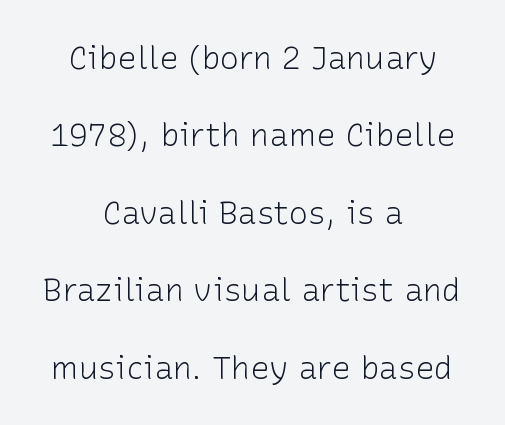
In terms of letterform style, serifs are entirely absent. Line starts and ends both wander, symmetrically. Weight: not bold — regular or lighter. Nope, not italic — everything's standing straight. Quick note: underline off.
